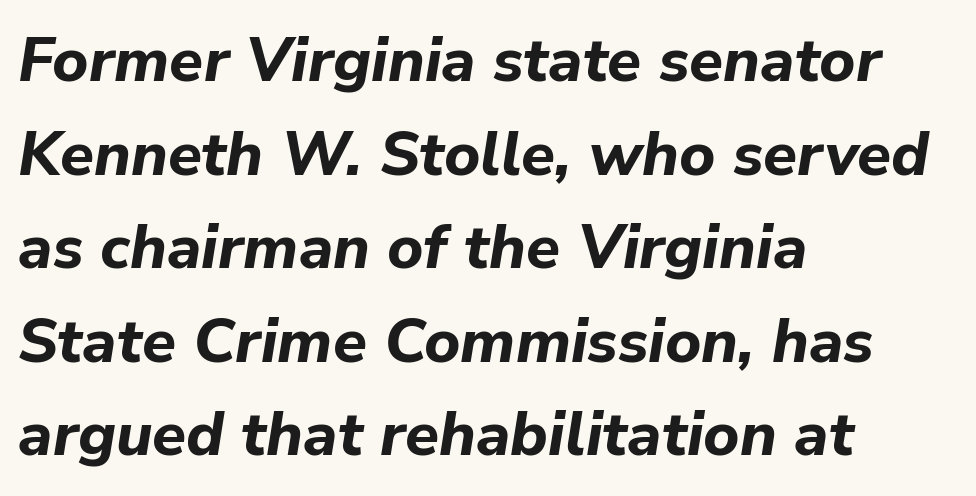
The image shows 62 px bold type, italic (leaning right); set left-aligned, normal line spacing (1.51x), normal letter spacing, not underlined; low stroke contrast and a medium x-height.
